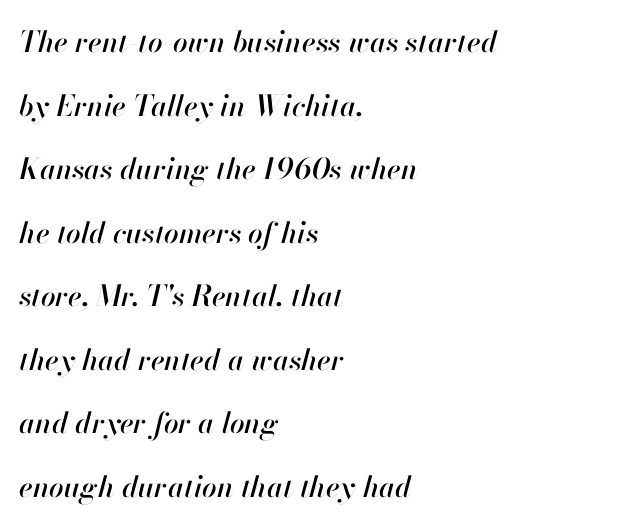
The space directly below the letters is spotless. You can tell it's italic because the verticals aren't actually vertical. Does the leading feel generous? Absolutely, it's lavish. The face used here is proportionally spaced, like ordinary book or web type. What stands out about the letter spacing? Nothing — it is the standard amount. Line starts are locked; line ends wander.
